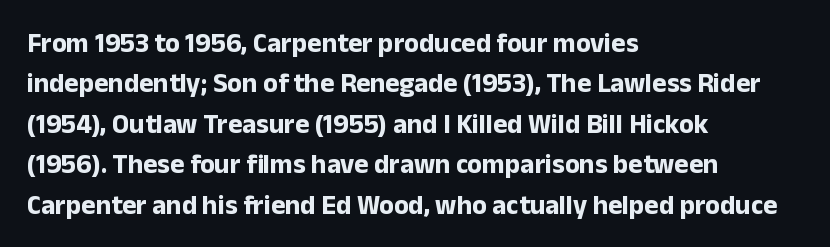
Q: Is the text bold? A: Yes.
Q: Is the text italic (slanted)? A: No, it is upright.
Q: Is the text underlined? A: No.
Q: How is the paragraph aligned? A: Left-aligned.
Q: Is the spacing between letters normal or unusually wide? A: Normal.
Q: Is the spacing between lines tight, normal or loose? A: Normal.
